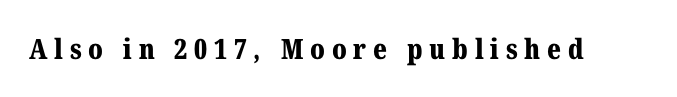
The image shows 28 px bold serif type, upright; set unusually wide letter spacing (+0.24 em), not underlined; medium stroke contrast and a medium x-height.
